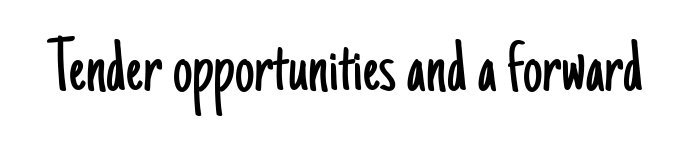
{"serif": "no", "italic": "no", "bold": "no", "weight": "light", "width": "condensed", "stroke_contrast": "low", "x_height": "small", "monospaced": "no", "underline": "no", "letter_spacing": "normal", "letter_spacing_em": 0.0, "glyph_px": 78}
